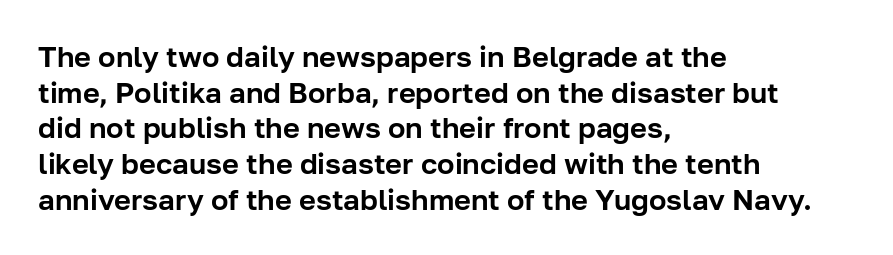
The image shows 29 px sans-serif type, upright; set left-aligned, line spacing 1.23x, normal letter spacing, not underlined; low stroke contrast and a medium x-height.
